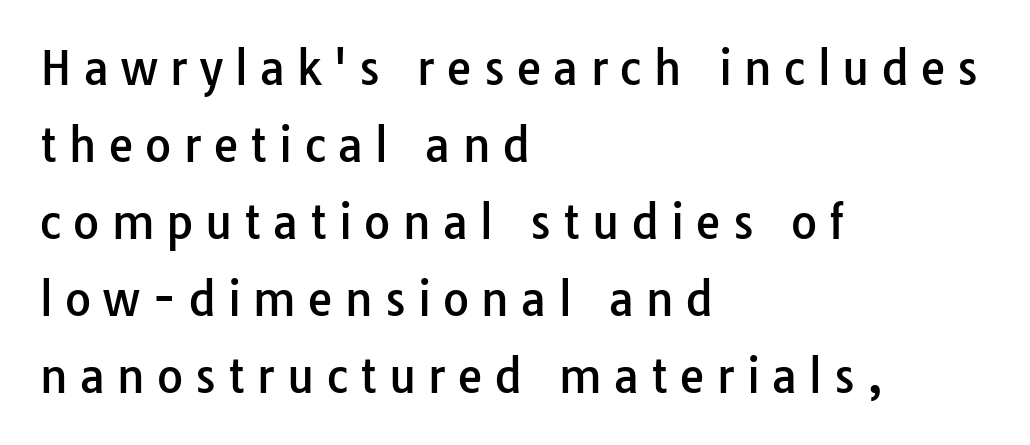
No feet cap the strokes, marking this as sans-serif type. If you drew a line through each stem, it would be perfectly vertical. Short note: letters widely spaced. Do the characters align in a grid? No, the font is proportional.
